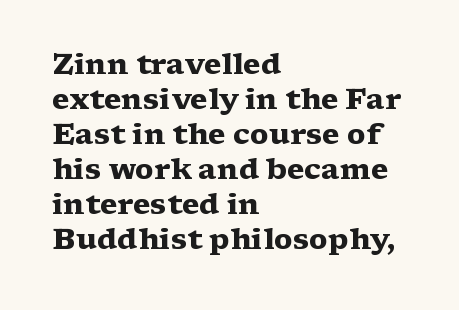
{"serif": "yes", "italic": "no", "bold": "yes", "weight": "heavy", "width": "wide", "stroke_contrast": "medium", "x_height": "medium", "monospaced": "no", "underline": "no", "align": "left", "line_spacing_ratio": 1.21, "letter_spacing": "normal", "letter_spacing_em": 0.0, "glyph_px": 29}
